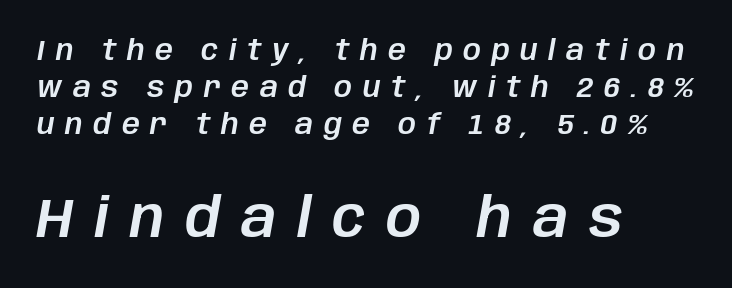
Here the designer chose a conventional face with non-uniform glyph widths. How are the letters spaced? Widely, with obvious added tracking. Caption: upper text group reduced, lower text group enlarged. Caption: multi-line text, flush left, ragged right.
